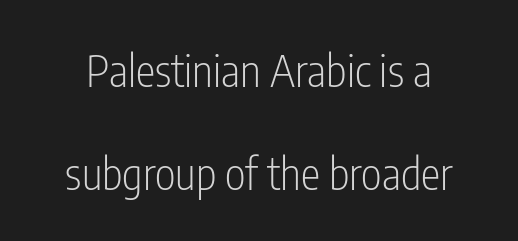
The image shows 44 px light, condensed sans-serif type, upright; set loose line spacing (2.34x), normal letter spacing, not underlined; low stroke contrast and a medium x-height.
